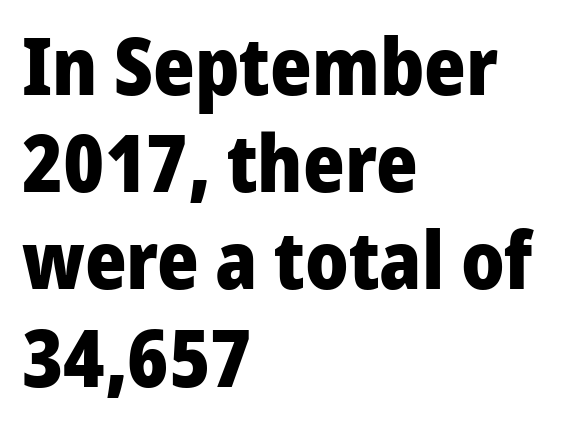
Q: Is the text bold? A: Yes.
Q: Is the text italic (slanted)? A: No, it is upright.
Q: Is the typeface a serif or a sans-serif typeface? A: Sans-serif.
Q: Is the text underlined? A: No.
Q: How is the paragraph aligned? A: Left-aligned.
Q: Is the spacing between letters normal or unusually wide? A: Normal.
Q: Width (condensed, normal, or wide)? A: Normal.
Q: Stroke contrast? A: Low.
Q: x-height? A: Medium.
Q: Monospaced? A: No.
